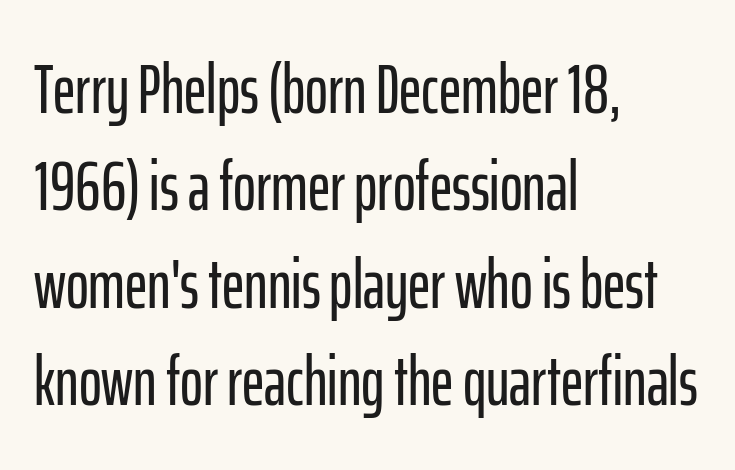
Q: Is the text italic (slanted)? A: No, it is upright.
Q: Is the typeface a serif or a sans-serif typeface? A: Sans-serif.
Q: Is the text underlined? A: No.
Q: How is the paragraph aligned? A: Left-aligned.
Q: Is the spacing between letters normal or unusually wide? A: Normal.
Q: Is the spacing between lines tight, normal or loose? A: Normal.
Q: Width (condensed, normal, or wide)? A: Condensed.
Q: Stroke contrast? A: Low.
Q: x-height? A: Medium.
Q: Monospaced? A: No.
